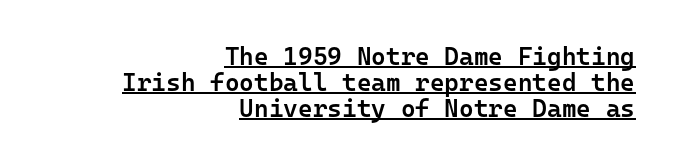
Q: Is the text bold? A: Semi-bold.
Q: Is the text italic (slanted)? A: No, it is upright.
Q: Is the text underlined? A: Yes.
Q: How is the paragraph aligned? A: Right-aligned.
Q: Is the spacing between letters normal or unusually wide? A: Normal.
Q: Is the spacing between lines tight, normal or loose? A: Tight.
